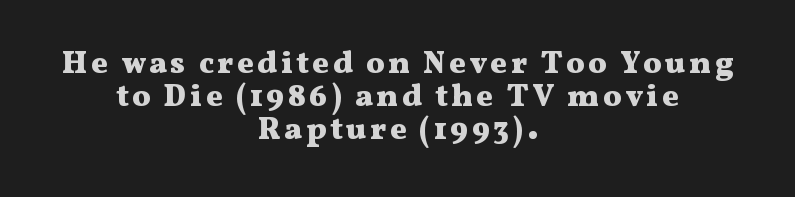
Q: Is the text bold? A: Yes.
Q: Is the text italic (slanted)? A: No, it is upright.
Q: Is the typeface a serif or a sans-serif typeface? A: Serif.
Q: Is the text underlined? A: No.
Q: How is the paragraph aligned? A: Centered.
Q: Is the spacing between lines tight, normal or loose? A: Tight.
Q: Width (condensed, normal, or wide)? A: Wide.
Q: Stroke contrast? A: Medium.
Q: x-height? A: Medium.
Q: Monospaced? A: No.
